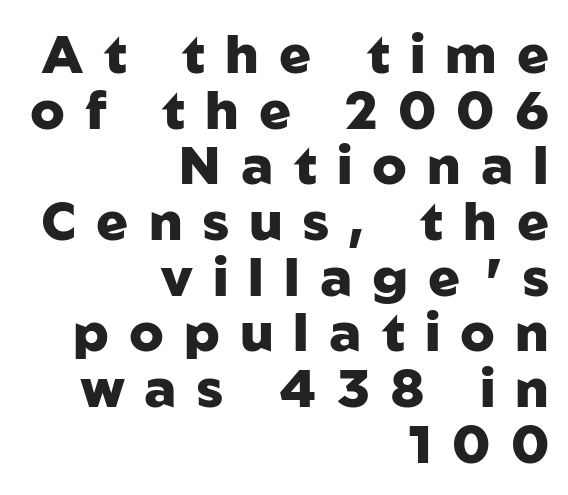
The image shows 53 px heavy sans-serif type, upright; set right-aligned, tight line spacing (1.05x), unusually wide letter spacing (+0.38 em), not underlined; low stroke contrast and a medium x-height.
